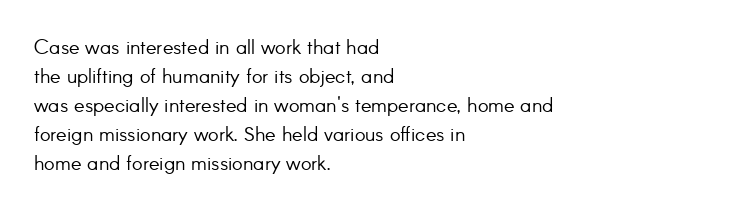
The image shows 20 px text type, upright; set left-aligned, normal line spacing (1.45x), normal letter spacing, not underlined.
